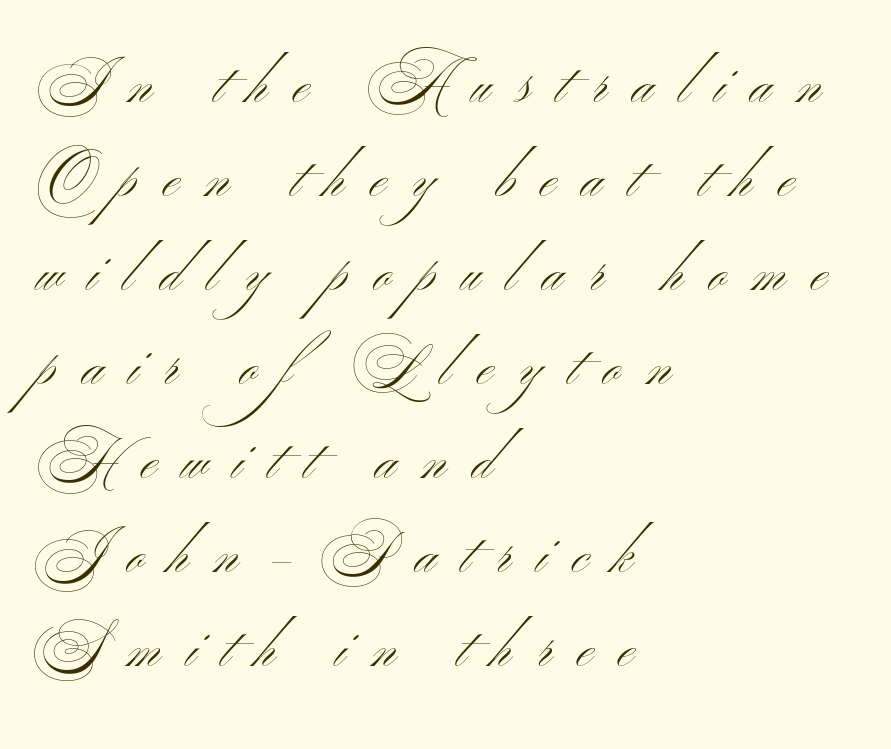
{"serif": "no", "bold": "no", "weight": "light", "width": "wide", "stroke_contrast": "medium", "x_height": "small", "monospaced": "no", "underline": "no", "align": "left", "line_spacing_ratio": 1.71, "letter_spacing": "wide", "letter_spacing_em": 0.47, "glyph_px": 55}
